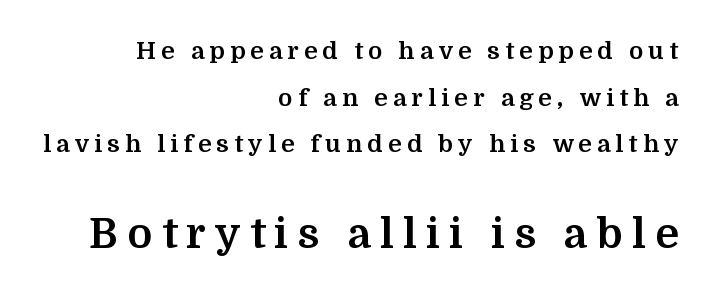
The image shows 42 px bold serif type, upright; set right-aligned, loose line spacing (1.94x), unusually wide letter spacing (+0.22 em), not underlined; the second (bottom) block is 1.75x larger; medium stroke contrast and a medium x-height.
